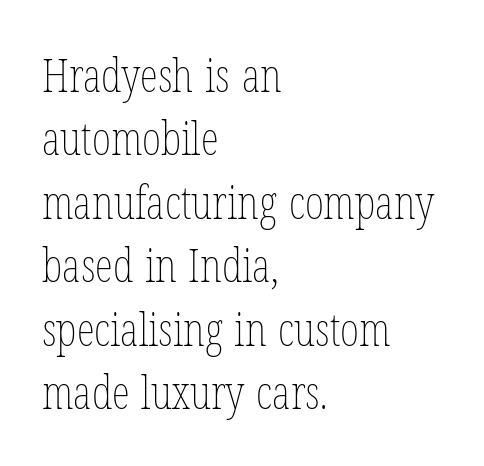
{"italic": "no", "bold": "no", "weight": "thin", "width": "condensed", "stroke_contrast": "low", "x_height": "medium", "monospaced": "no", "underline": "no", "align": "left", "line_spacing": "normal", "line_spacing_ratio": 1.38, "letter_spacing": "normal", "letter_spacing_em": 0.0, "glyph_px": 46}
